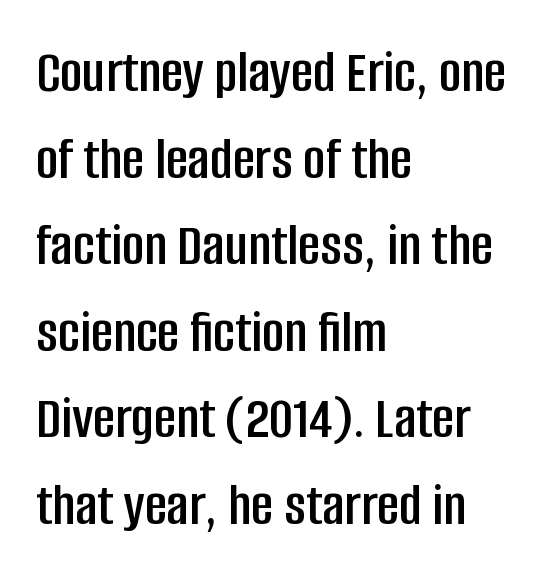
Tracking here is standard; glyphs follow each other at the usual distance. Look at the bottom of the vertical strokes: they stop flat, with no serifs. Is there much room between lines? A standard amount, neither cramped nor airy. A bare baseline throughout the passage.
